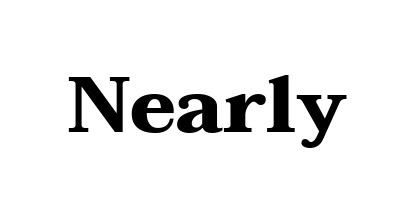
{"serif": "yes", "italic": "no", "bold": "yes", "weight": "heavy", "width": "wide", "stroke_contrast": "medium", "x_height": "medium", "monospaced": "no", "underline": "no", "letter_spacing": "normal", "letter_spacing_em": 0.0, "glyph_px": 78}
